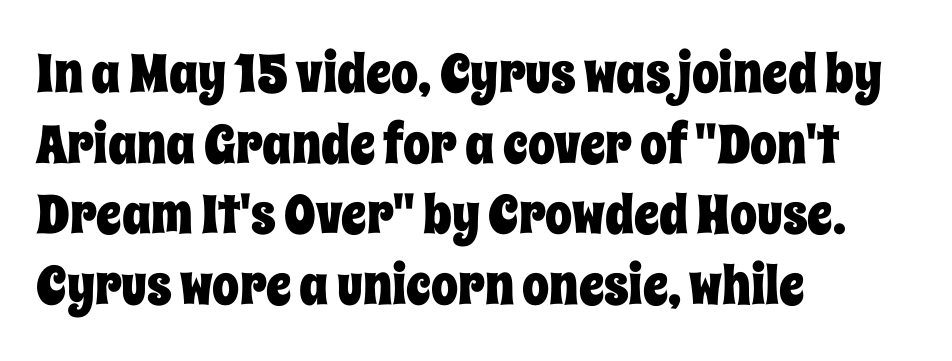
Q: Is the text italic (slanted)? A: No, it is upright.
Q: Is the text underlined? A: No.
Q: How is the paragraph aligned? A: Left-aligned.
Q: Is the spacing between letters normal or unusually wide? A: Normal.
Q: Is the spacing between lines tight, normal or loose? A: Normal.
Q: Width (condensed, normal, or wide)? A: Condensed.
Q: Stroke contrast? A: Low.
Q: x-height? A: Large.
Q: Monospaced? A: No.
